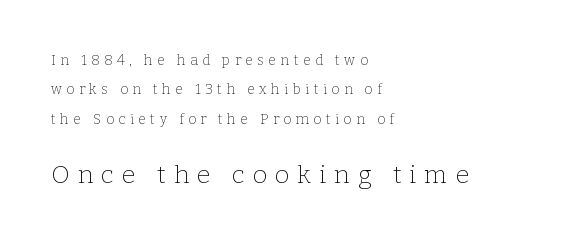
{"italic": "no", "bold": "no", "underline": "no", "align": "left", "line_spacing": "loose", "line_spacing_ratio": 2.1, "letter_spacing": "wide", "letter_spacing_em": 0.32, "larger_block": "second", "size_ratio": 1.79, "glyph_px": 25}
